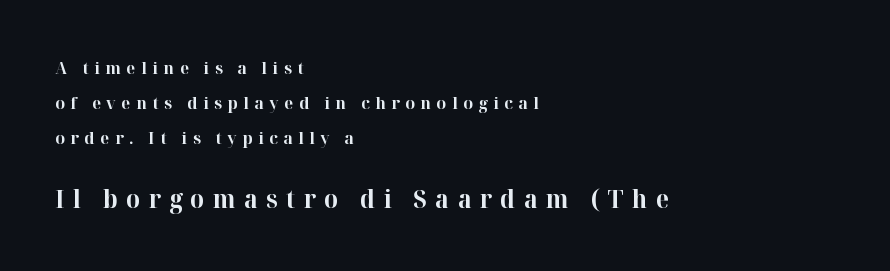
{"italic": "no", "bold": "yes", "underline": "no", "align": "left", "line_spacing": "loose", "line_spacing_ratio": 2.07, "letter_spacing": "wide", "letter_spacing_em": 0.33, "larger_block": "second", "size_ratio": 1.47, "glyph_px": 25}
